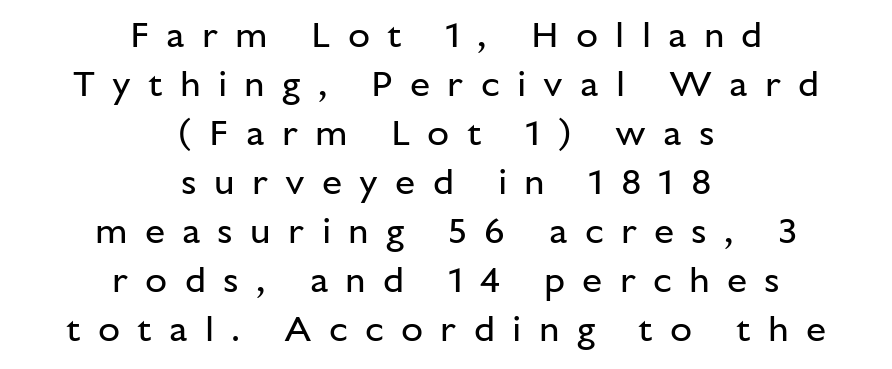
The face used here is proportionally spaced, like ordinary book or web type. If you drew a line through each stem, it would be perfectly vertical. The paragraph has two soft edges and a firm central axis. Honestly, the letter spacing is so wide it's the main thing you notice. The characters display no serif detailing; their extremities are plain.
